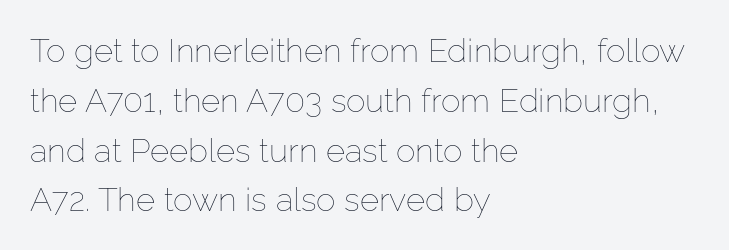
{"italic": "no", "bold": "no", "weight": "thin", "width": "normal", "stroke_contrast": "low", "x_height": "medium", "monospaced": "no", "underline": "no", "align": "left", "line_spacing": "normal", "line_spacing_ratio": 1.51, "letter_spacing": "normal", "letter_spacing_em": 0.0, "glyph_px": 33}
